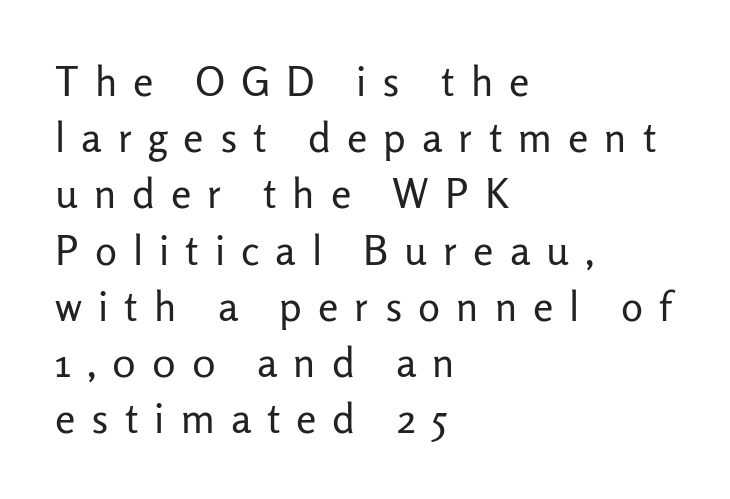
Q: Is the text bold? A: No.
Q: Is the text italic (slanted)? A: No, it is upright.
Q: Is the typeface a serif or a sans-serif typeface? A: Sans-serif.
Q: Is the text underlined? A: No.
Q: How is the paragraph aligned? A: Left-aligned.
Q: Is the spacing between letters normal or unusually wide? A: Unusually wide.
Q: Is the spacing between lines tight, normal or loose? A: Normal.
Q: Width (condensed, normal, or wide)? A: Normal.
Q: Stroke contrast? A: Low.
Q: x-height? A: Medium.
Q: Monospaced? A: No.
